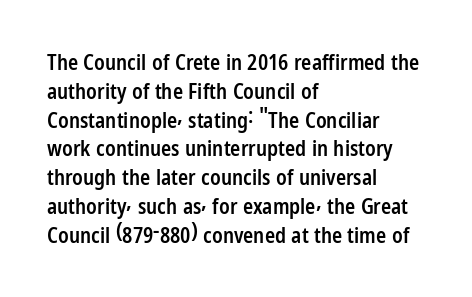
Q: Is the text bold? A: Semi-bold.
Q: Is the text italic (slanted)? A: No, it is upright.
Q: Is the text underlined? A: No.
Q: How is the paragraph aligned? A: Left-aligned.
Q: Is the spacing between letters normal or unusually wide? A: Normal.
Q: Is the spacing between lines tight, normal or loose? A: Normal.
